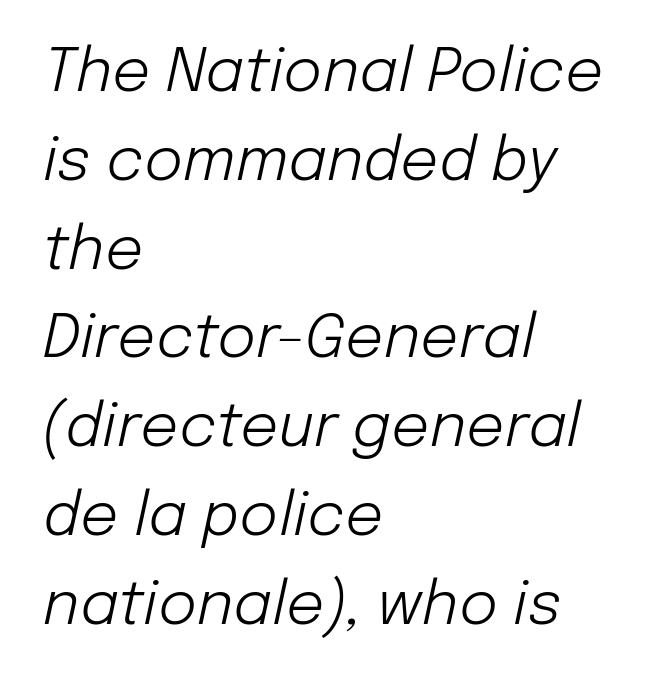
Q: Is the text bold? A: No.
Q: Is the text italic (slanted)? A: Yes, it leans right by about 12 degrees.
Q: Is the text underlined? A: No.
Q: How is the paragraph aligned? A: Left-aligned.
Q: Is the spacing between letters normal or unusually wide? A: Normal.
Q: Is the spacing between lines tight, normal or loose? A: Normal.
Q: Width (condensed, normal, or wide)? A: Normal.
Q: Stroke contrast? A: Low.
Q: x-height? A: Medium.
Q: Monospaced? A: No.
